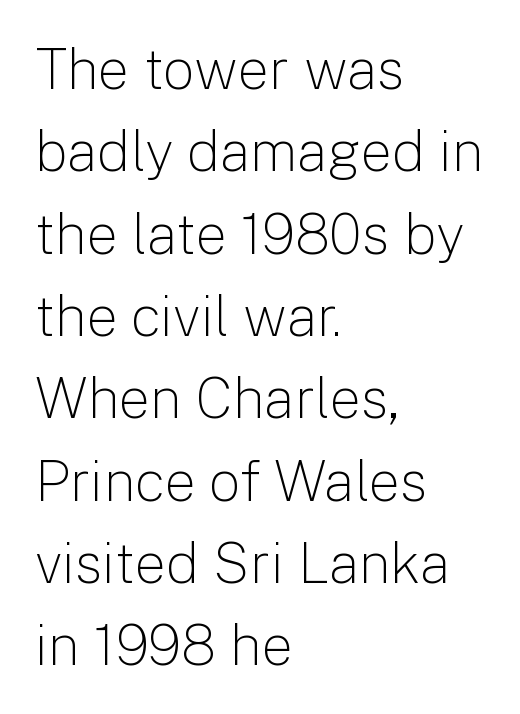
{"serif": "no", "italic": "no", "bold": "no", "weight": "light", "width": "normal", "stroke_contrast": "low", "x_height": "medium", "monospaced": "no", "underline": "no", "align": "left", "line_spacing": "normal", "line_spacing_ratio": 1.47, "letter_spacing": "normal", "letter_spacing_em": 0.0, "glyph_px": 56}
